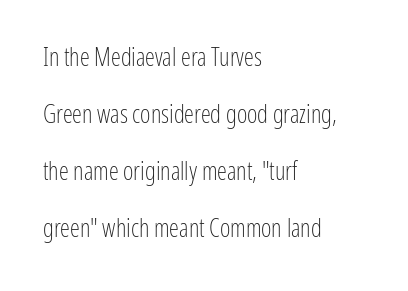
The image shows 25 px text type, upright; set left-aligned, loose line spacing (2.28x), normal letter spacing, not underlined.
